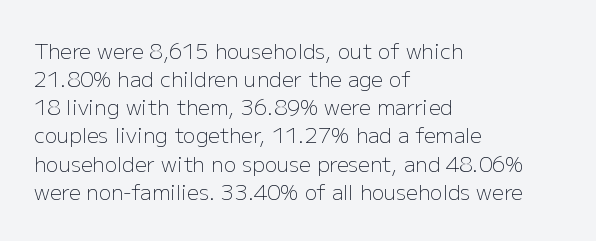
Visually the block forms a straight wall on the left and a jagged coastline on the right. Style check: upright. Bold? No — there's no thickening of the strokes. Notice how descenders clear the ascenders below comfortably — that's standard leading. Each word holds together tightly as a unit, with standard inter-letter gaps.
